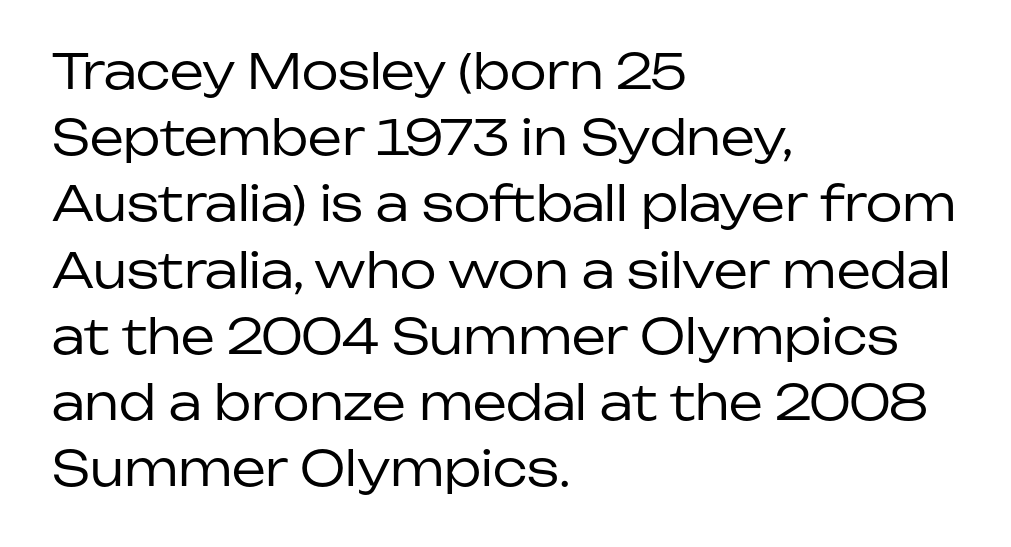
This is roman type, the default non-slanted kind. The letterforms sit shoulder to shoulder at normal distance. Layout note: lines flush left. Decoration check: the copy has no underline. Heaviness? Minimal to ordinary, like unemphasized prose. Each letter's strokes conclude bluntly, with no projecting serifs.
